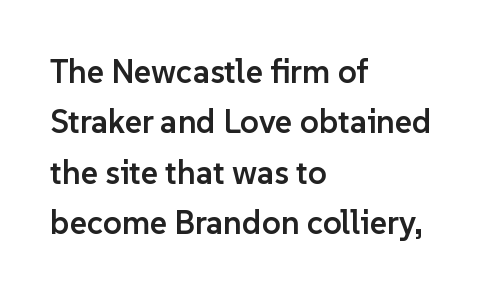
The image shows 33 px semibold sans-serif type, upright; set left-aligned, normal line spacing (1.53x), normal letter spacing, not underlined; low stroke contrast and a medium x-height.
